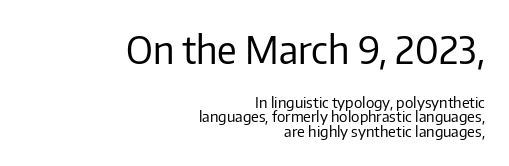
The image shows 38 px regular-weight sans-serif type, upright; set right-aligned, tight line spacing (0.98x), normal letter spacing, not underlined; the first (top) block is 2.53x larger; low stroke contrast and a medium x-height.
